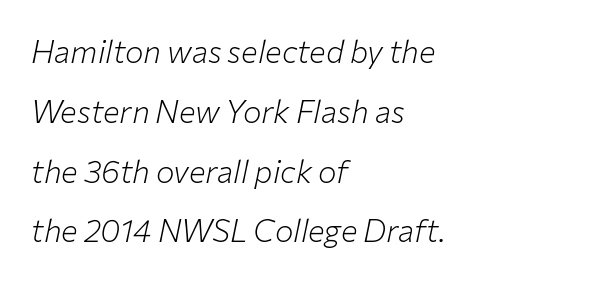
Q: Is the text bold? A: No.
Q: Is the text italic (slanted)? A: Yes, it leans right by about 12 degrees.
Q: Is the text underlined? A: No.
Q: How is the paragraph aligned? A: Left-aligned.
Q: Is the spacing between letters normal or unusually wide? A: Normal.
Q: Is the spacing between lines tight, normal or loose? A: Loose.
Q: Width (condensed, normal, or wide)? A: Normal.
Q: Stroke contrast? A: Low.
Q: x-height? A: Medium.
Q: Monospaced? A: No.
